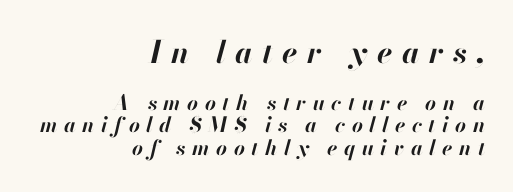
The image shows 31 px bold type, italic (leaning right); set right-aligned, tight line spacing (1.07x), unusually wide letter spacing (+0.31 em), not underlined; the first (top) block is 1.48x larger; high stroke contrast and a small x-height.
